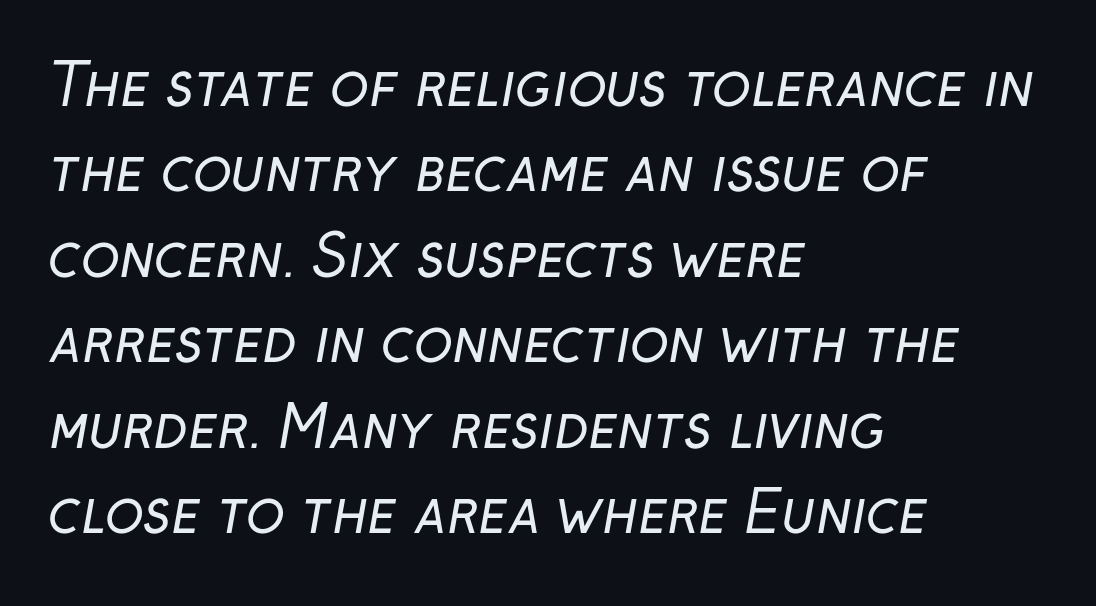
Q: Is the text bold? A: No.
Q: Is the typeface a serif or a sans-serif typeface? A: Sans-serif.
Q: Is the text underlined? A: No.
Q: How is the paragraph aligned? A: Left-aligned.
Q: Is the spacing between letters normal or unusually wide? A: Normal.
Q: Is the spacing between lines tight, normal or loose? A: Normal.
Q: Width (condensed, normal, or wide)? A: Normal.
Q: Stroke contrast? A: Low.
Q: x-height? A: Medium.
Q: Monospaced? A: No.
